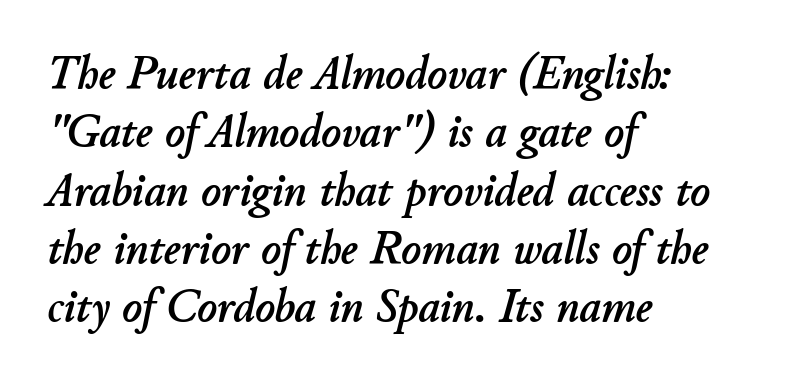
The image shows 47 px text type, italic (leaning right); set left-aligned, line spacing 1.24x, normal letter spacing, not underlined; low stroke contrast and a small x-height.
